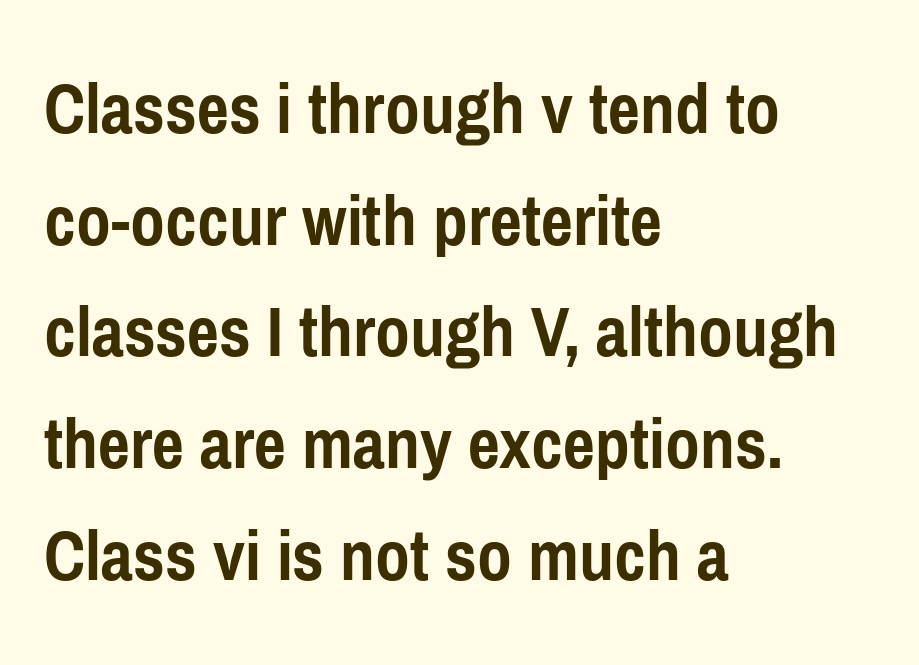
Each line starts at the same left margin while the right side varies. The zone under the glyphs is completely vacant. Are there feet on the stems? There aren't — it's a sans. This is the regular roman posture of the typeface. Typographic density is high because the face is bold. The lines sit at an ordinary, default distance from one another.
